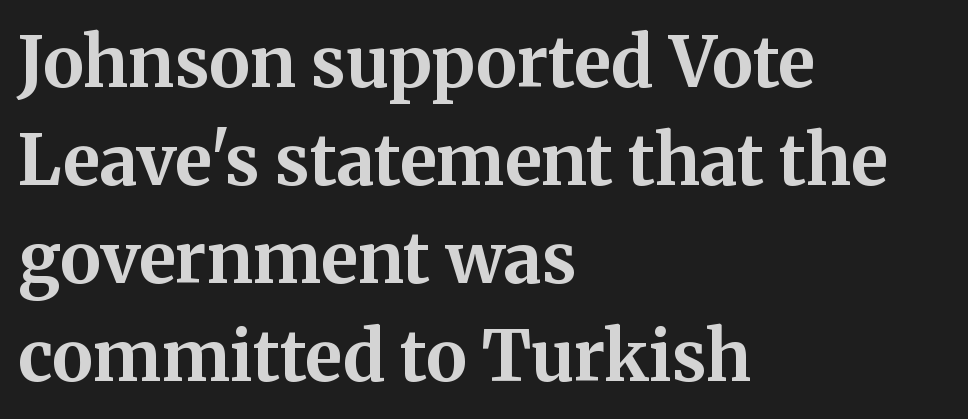
The image shows 70 px bold serif type, upright; set left-aligned, normal line spacing (1.4x), normal letter spacing, not underlined; medium stroke contrast and a medium x-height.
